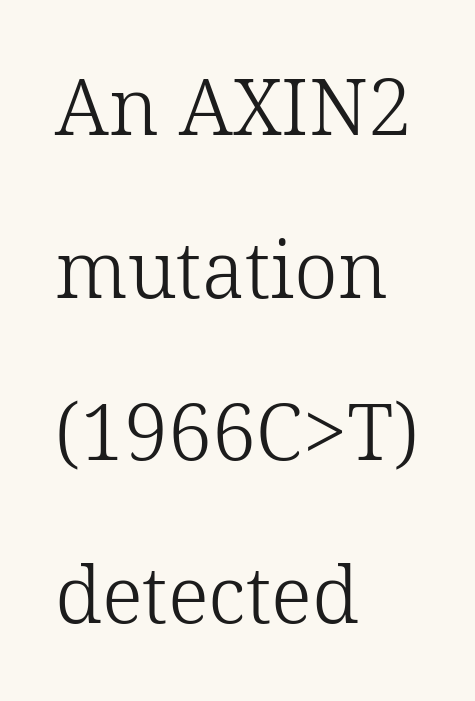
{"serif": "yes", "italic": "no", "bold": "no", "weight": "light", "width": "normal", "stroke_contrast": "low", "x_height": "medium", "monospaced": "no", "underline": "no", "align": "left", "line_spacing": "loose", "line_spacing_ratio": 2.06, "letter_spacing": "normal", "letter_spacing_em": 0.0, "glyph_px": 79}
